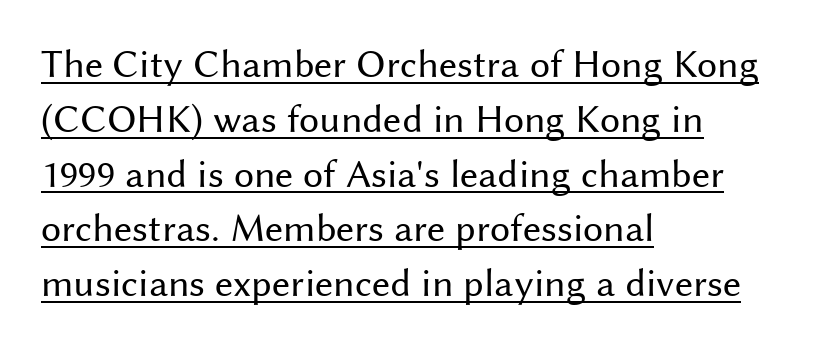
{"serif": "no", "italic": "no", "bold": "no", "weight": "regular", "width": "normal", "stroke_contrast": "medium", "x_height": "medium", "monospaced": "no", "underline": "yes", "align": "left", "line_spacing": "normal", "line_spacing_ratio": 1.37, "letter_spacing": "normal", "letter_spacing_em": 0.0, "glyph_px": 40}
